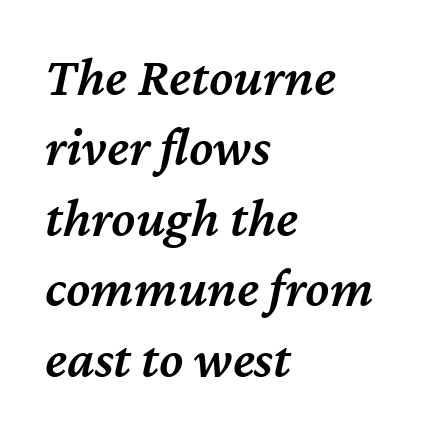
The image shows 55 px semibold type, italic (leaning right); set left-aligned, normal line spacing (1.28x), normal letter spacing, not underlined; medium stroke contrast and a medium x-height.
